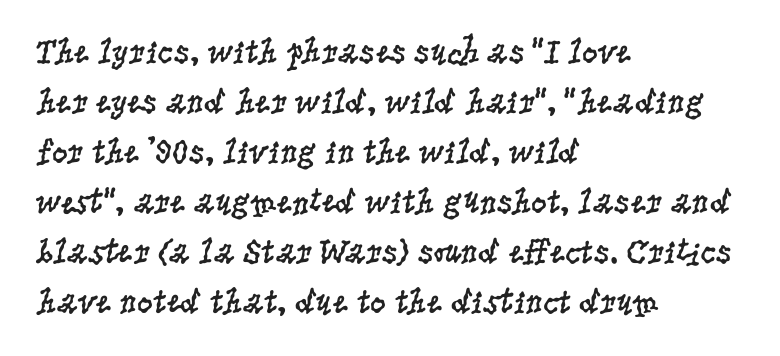
{"serif": "yes", "bold": "no", "weight": "regular", "width": "condensed", "stroke_contrast": "low", "x_height": "large", "monospaced": "no", "underline": "no", "align": "left", "line_spacing": "normal", "line_spacing_ratio": 1.43, "letter_spacing": "normal", "letter_spacing_em": 0.0, "glyph_px": 35}
